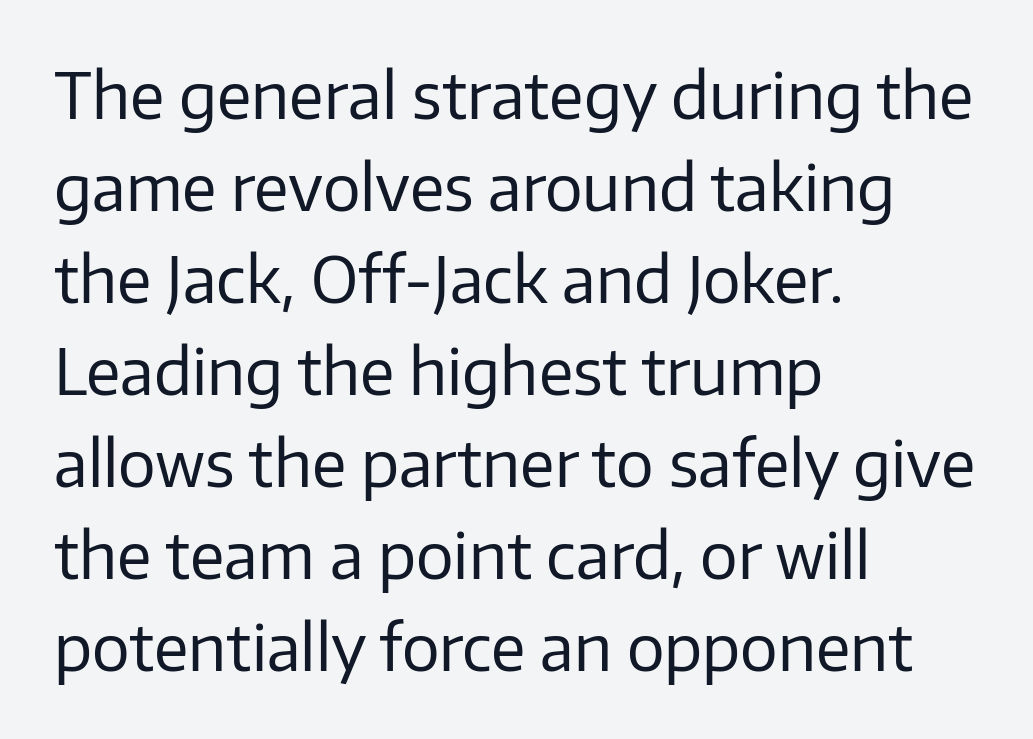
The image shows 63 px regular-weight sans-serif type, upright; set left-aligned, normal line spacing (1.46x), normal letter spacing, not underlined; low stroke contrast and a medium x-height.
